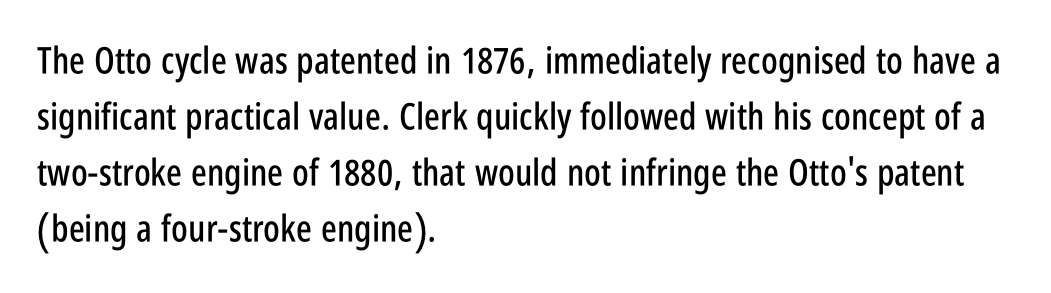
The image shows 37 px condensed sans-serif type, upright; set left-aligned, normal line spacing (1.51x), normal letter spacing, not underlined; low stroke contrast and a large x-height.
